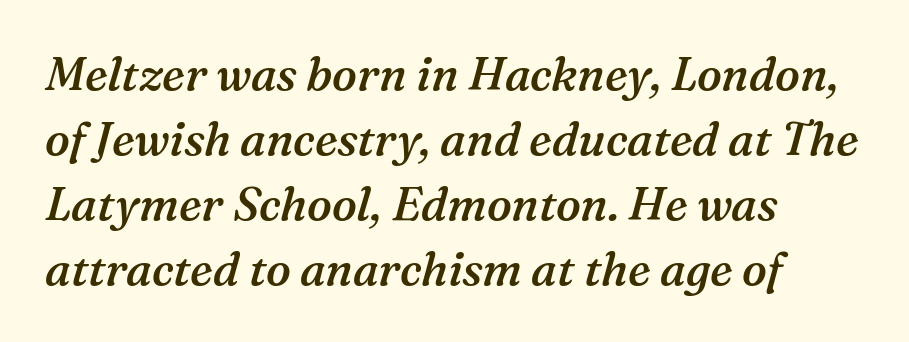
{"serif": "yes", "italic": "yes", "lean": "right", "slant_degrees": 16, "bold": "semi", "weight": "semibold", "width": "normal", "stroke_contrast": "medium", "x_height": "medium", "monospaced": "no", "underline": "no", "align": "left", "line_spacing": "normal", "line_spacing_ratio": 1.41, "letter_spacing": "normal", "letter_spacing_em": 0.0, "glyph_px": 46}
